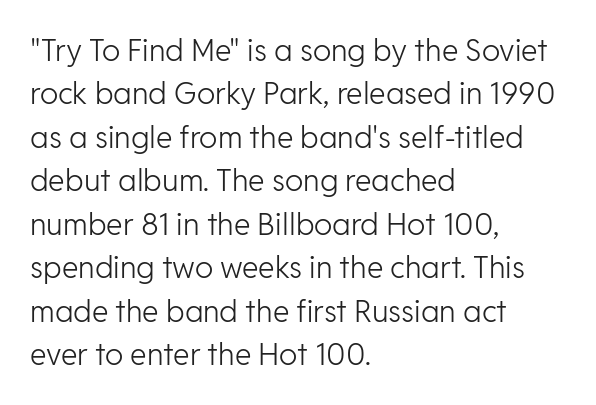
The lines are quadded left. Note the varied advance widths — an 'i' is clearly narrower than an 'm'. The specimen omits any rule beneath the text block's lines. No chunkiness to these letters — they're not bold. The typeface chosen for these lines omits serifs.
